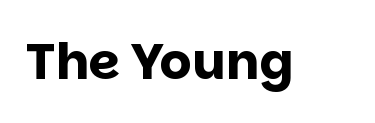
The image shows 50 px bold sans-serif type, upright; set normal letter spacing, not underlined; low stroke contrast and a large x-height.
